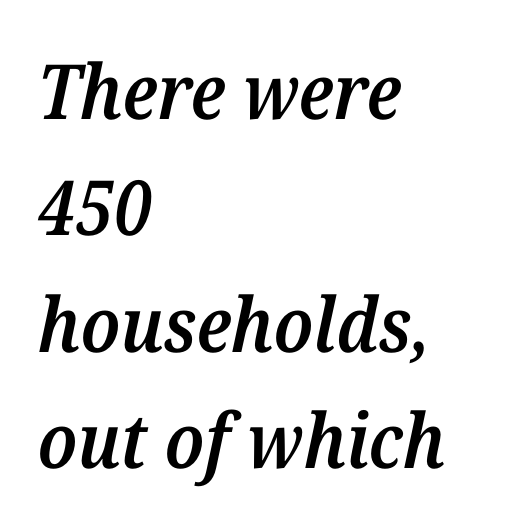
Q: Is the text bold? A: Semi-bold.
Q: Is the text italic (slanted)? A: Yes, it leans right by about 12 degrees.
Q: Is the typeface a serif or a sans-serif typeface? A: Serif.
Q: Is the text underlined? A: No.
Q: How is the paragraph aligned? A: Left-aligned.
Q: Is the spacing between letters normal or unusually wide? A: Normal.
Q: Is the spacing between lines tight, normal or loose? A: Normal.
Q: Width (condensed, normal, or wide)? A: Normal.
Q: Stroke contrast? A: Medium.
Q: x-height? A: Medium.
Q: Monospaced? A: No.
